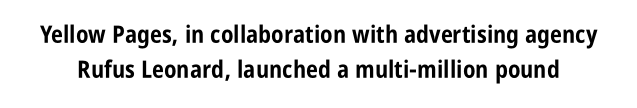
The image shows 24 px bold type, upright; set normal line spacing (1.47x), normal letter spacing, not underlined.
